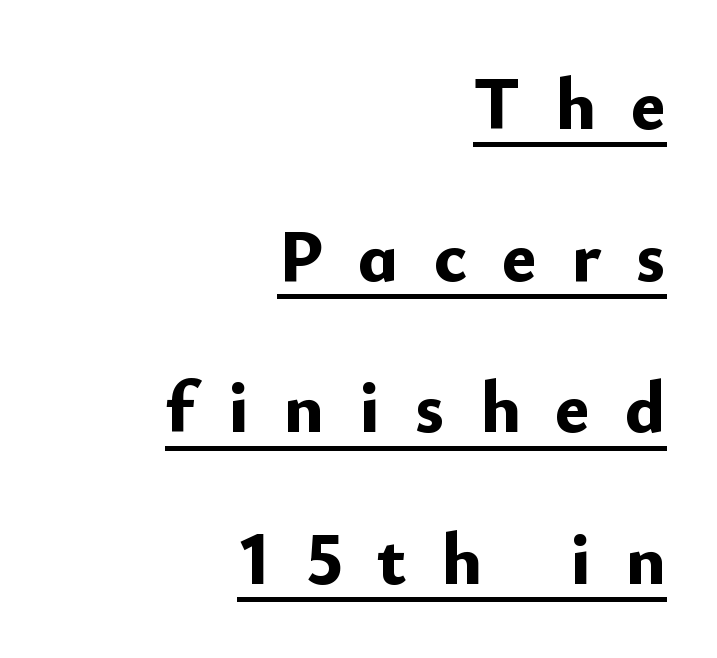
{"serif": "no", "italic": "no", "bold": "yes", "weight": "bold", "width": "normal", "stroke_contrast": "low", "x_height": "small", "monospaced": "no", "underline": "yes", "align": "right", "line_spacing": "loose", "line_spacing_ratio": 2.05, "letter_spacing": "wide", "letter_spacing_em": 0.47, "glyph_px": 74}
